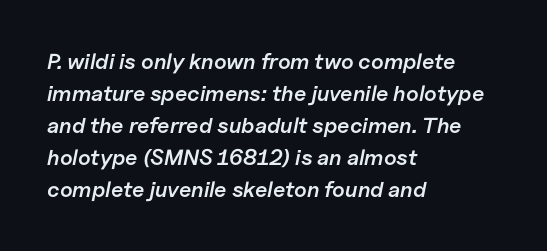
{"italic": "yes", "lean": "right", "slant_degrees": 11, "bold": "semi", "underline": "no", "align": "left", "line_spacing": "normal", "line_spacing_ratio": 1.46, "letter_spacing": "normal", "letter_spacing_em": 0.0, "glyph_px": 22}
